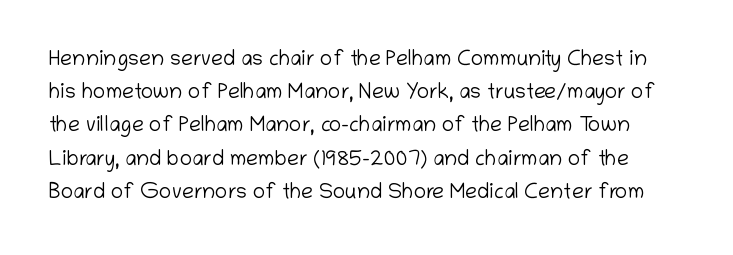
The letters look calm and open, with moderate or lighter stems. Ascenders rise straight up at ninety degrees. A typesetter would call this leading conventional body-copy spacing. Nothing unusual about the tracking: characters are spaced as the font intends. Anything drawn beneath the words? Only blank space.
